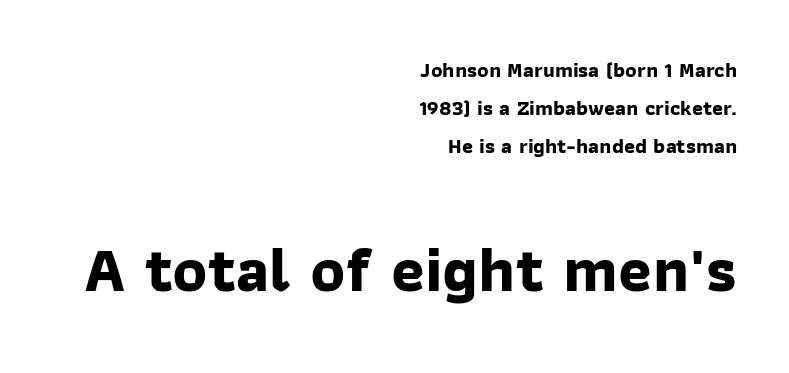
The compositor pushed each line to the right boundary. Descenders are the only things crossing below the line. The rendering shows plain stroke endings on the letterforms — a sans-serif design. The letterforms sit shoulder to shoulder at normal distance. How heavy is the stroke? Heavy — this is a bold.
